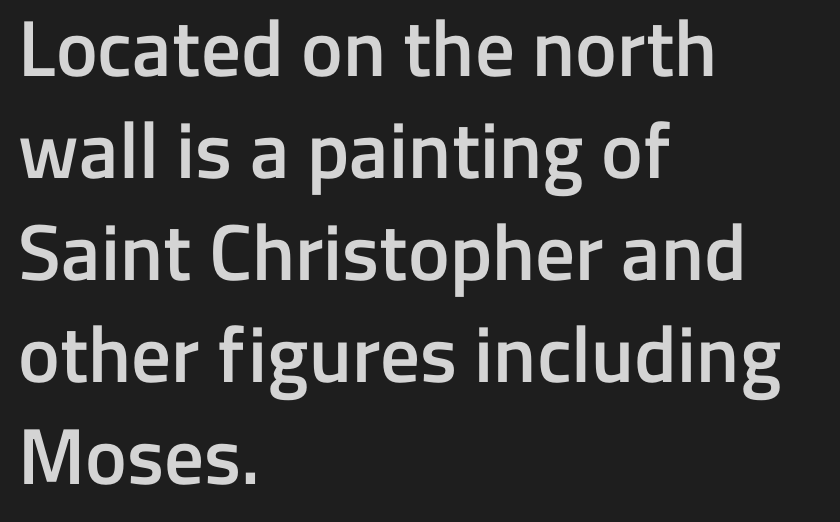
Q: Is the text bold? A: Semi-bold.
Q: Is the text italic (slanted)? A: No, it is upright.
Q: Is the typeface a serif or a sans-serif typeface? A: Sans-serif.
Q: Is the text underlined? A: No.
Q: How is the paragraph aligned? A: Left-aligned.
Q: Is the spacing between letters normal or unusually wide? A: Normal.
Q: Is the spacing between lines tight, normal or loose? A: Normal.
Q: Width (condensed, normal, or wide)? A: Normal.
Q: Stroke contrast? A: Low.
Q: x-height? A: Medium.
Q: Monospaced? A: No.
